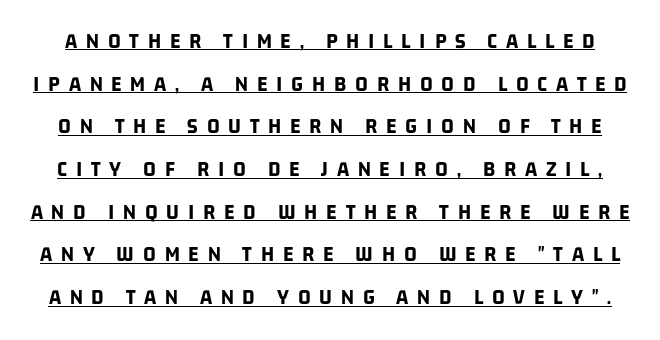
The image shows 22 px bold type; set loose line spacing (1.94x), unusually wide letter spacing (+0.4 em), underlined.
